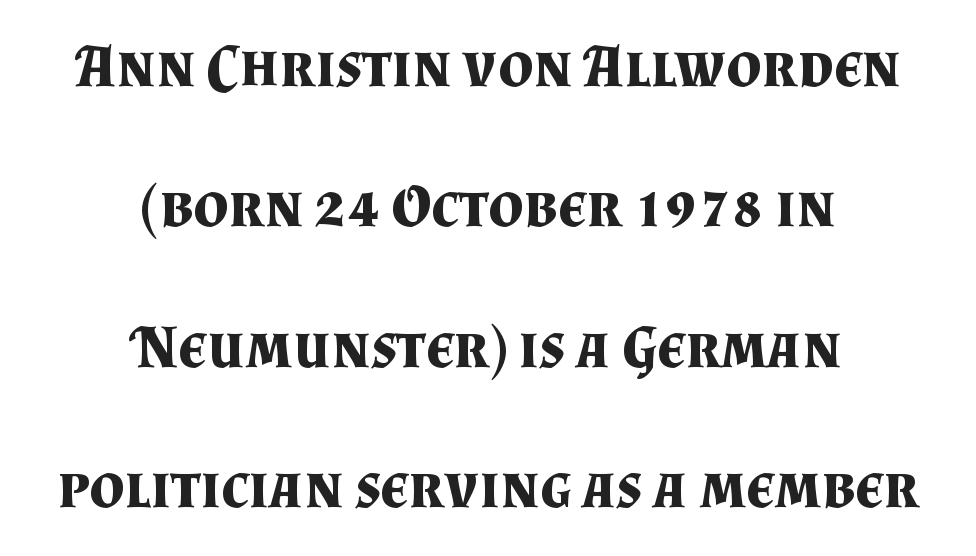
The string is rendered with underlining switched off. Think of a printed novel: that variable character pitch is what you see here. What kind of face is this? One with serifs. The rendering positions every line midway between the sides.
